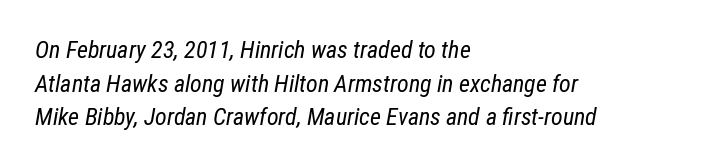
The image shows 24 px text type, italic (leaning right); set left-aligned, normal line spacing (1.4x), normal letter spacing, not underlined.
